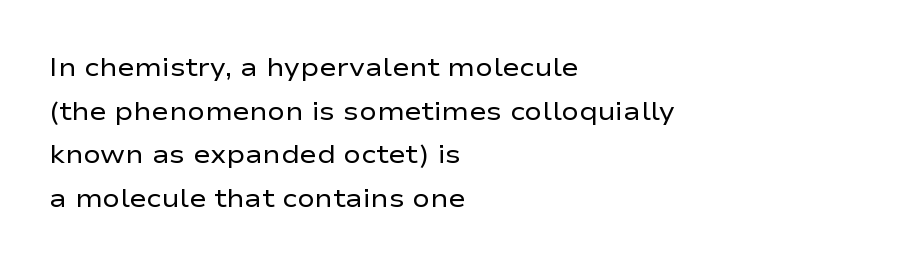
The image shows 26 px text type, upright; set left-aligned, normal line spacing (1.68x), normal letter spacing, not underlined.
